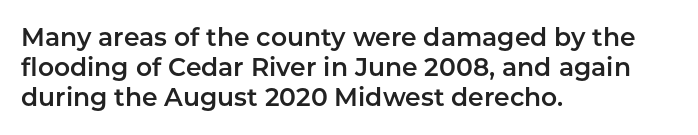
The image shows 25 px text type, upright; set left-aligned, line spacing 1.21x, normal letter spacing, not underlined.
